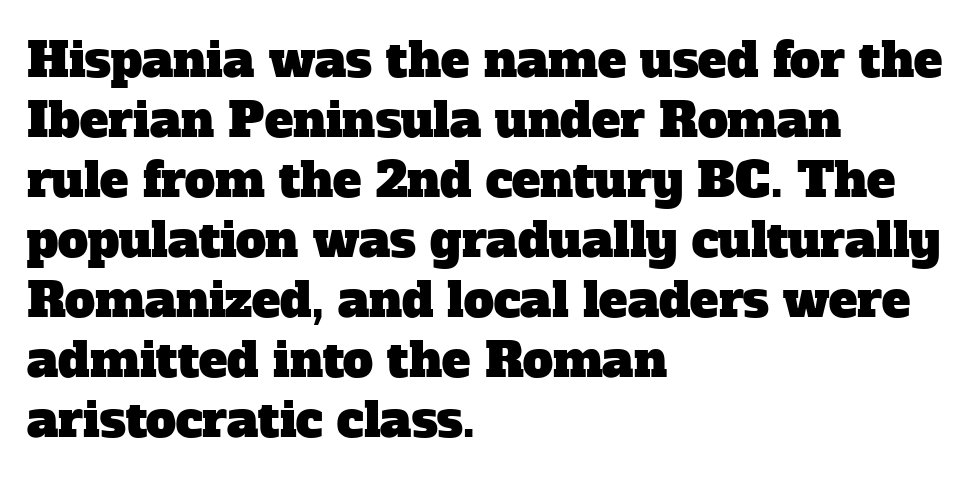
{"serif": "yes", "width": "normal", "stroke_contrast": "low", "x_height": "medium", "monospaced": "no", "underline": "no", "align": "left", "line_spacing": "normal", "line_spacing_ratio": 1.25, "letter_spacing": "normal", "letter_spacing_em": 0.0, "glyph_px": 48}
